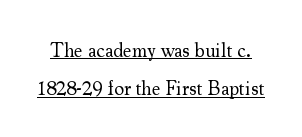
{"italic": "no", "bold": "no", "underline": "yes", "line_spacing": "loose", "line_spacing_ratio": 1.92, "letter_spacing": "normal", "letter_spacing_em": 0.0, "glyph_px": 20}
